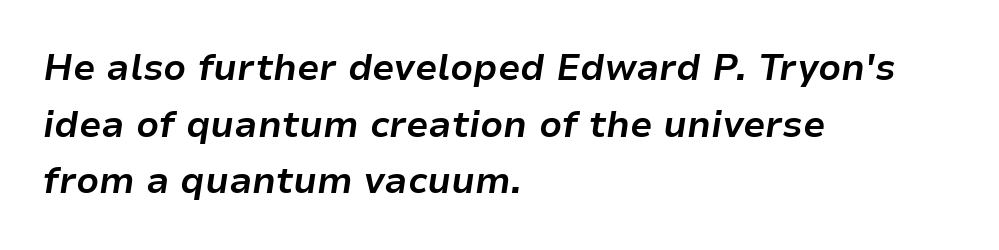
Q: Is the text bold? A: Yes.
Q: Is the text italic (slanted)? A: Yes, it leans right by about 9 degrees.
Q: Is the text underlined? A: No.
Q: How is the paragraph aligned? A: Left-aligned.
Q: Is the spacing between letters normal or unusually wide? A: Normal.
Q: Is the spacing between lines tight, normal or loose? A: Normal.
Q: Width (condensed, normal, or wide)? A: Normal.
Q: Stroke contrast? A: Low.
Q: x-height? A: Medium.
Q: Monospaced? A: No.
